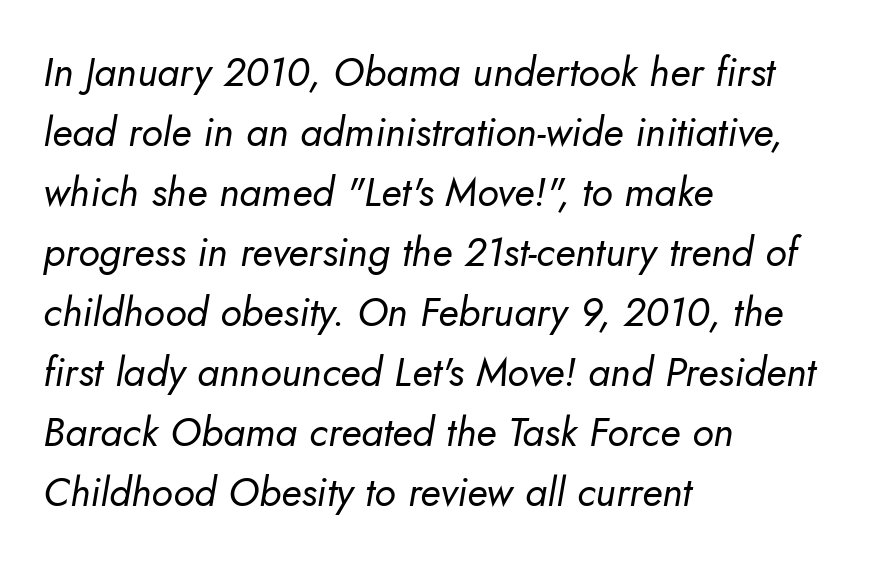
Q: Is the text bold? A: No.
Q: Is the text italic (slanted)? A: Yes, it leans right by about 5 degrees.
Q: Is the text underlined? A: No.
Q: How is the paragraph aligned? A: Left-aligned.
Q: Is the spacing between letters normal or unusually wide? A: Normal.
Q: Is the spacing between lines tight, normal or loose? A: Normal.
Q: Width (condensed, normal, or wide)? A: Normal.
Q: Stroke contrast? A: Low.
Q: x-height? A: Small.
Q: Monospaced? A: No.
